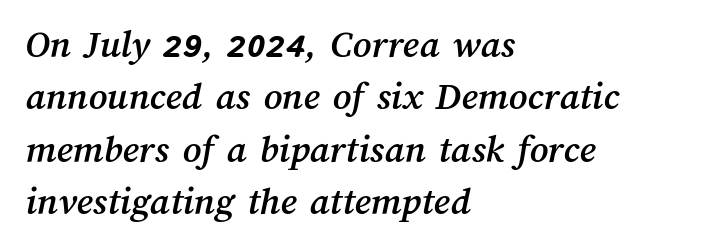
You could not count columns in this text — the font is proportionally spaced. Visually the block forms a straight wall on the left and a jagged coastline on the right. Nobody drew a line under any word here. Regular leading. The face used here is rendered with its standard letterfit.
